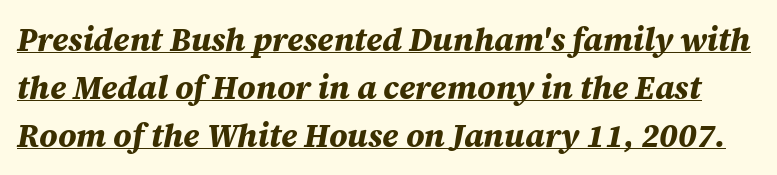
Q: Is the text bold? A: Yes.
Q: Is the text italic (slanted)? A: Yes, it leans right by about 12 degrees.
Q: Is the text underlined? A: Yes.
Q: Is the spacing between letters normal or unusually wide? A: Normal.
Q: Is the spacing between lines tight, normal or loose? A: Normal.
Q: Width (condensed, normal, or wide)? A: Normal.
Q: Stroke contrast? A: Medium.
Q: x-height? A: Large.
Q: Monospaced? A: No.
